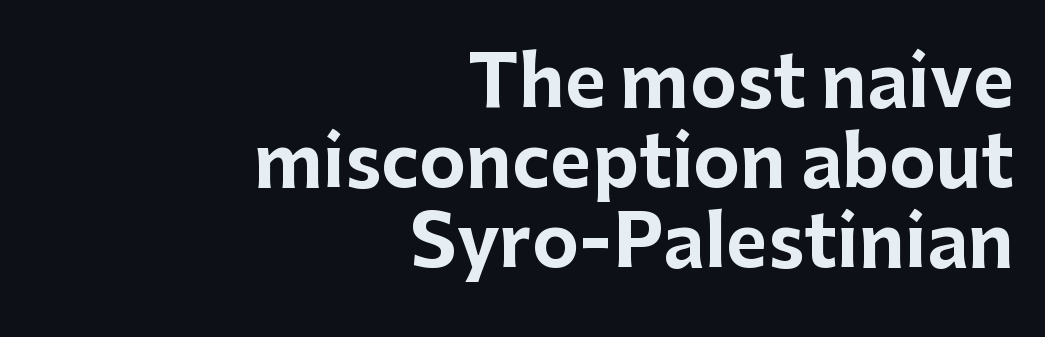
{"serif": "no", "italic": "no", "bold": "yes", "weight": "bold", "width": "normal", "stroke_contrast": "low", "x_height": "medium", "monospaced": "no", "underline": "no", "align": "right", "line_spacing": "tight", "line_spacing_ratio": 1.13, "letter_spacing": "normal", "letter_spacing_em": 0.0, "glyph_px": 71}
